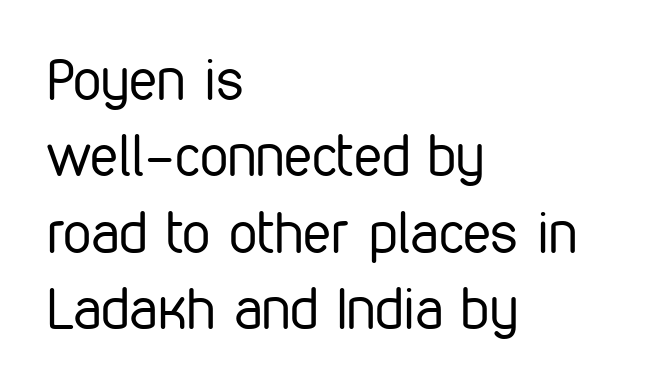
Q: Is the text bold? A: No.
Q: Is the text italic (slanted)? A: No, it is upright.
Q: Is the typeface a serif or a sans-serif typeface? A: Sans-serif.
Q: Is the text underlined? A: No.
Q: How is the paragraph aligned? A: Left-aligned.
Q: Is the spacing between letters normal or unusually wide? A: Normal.
Q: Is the spacing between lines tight, normal or loose? A: Normal.
Q: Width (condensed, normal, or wide)? A: Condensed.
Q: Stroke contrast? A: Low.
Q: x-height? A: Medium.
Q: Monospaced? A: No.
